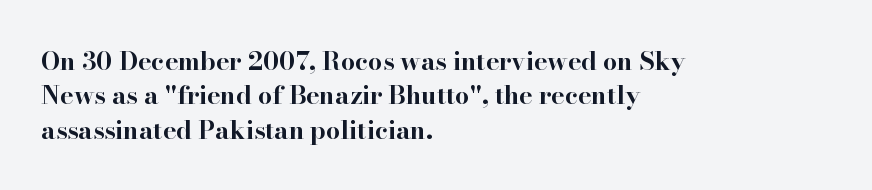
The image shows 25 px bold type, upright; set left-aligned, normal line spacing (1.38x), normal letter spacing, not underlined.
